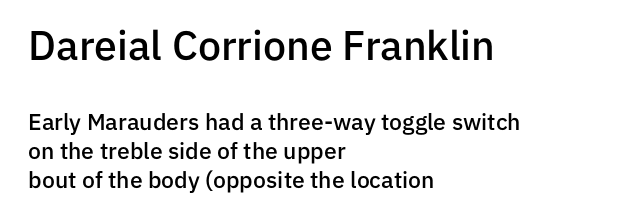
The image shows 41 px semibold sans-serif type, upright; set left-aligned, normal line spacing (1.26x), normal letter spacing, not underlined; the first (top) block is 1.78x larger; low stroke contrast and a medium x-height.
